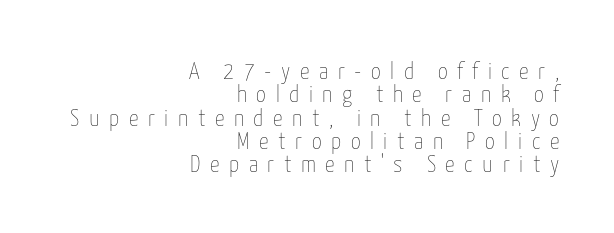
The image shows 24 px text type, upright; set right-aligned, tight line spacing (0.97x), unusually wide letter spacing (+0.4 em), not underlined.
